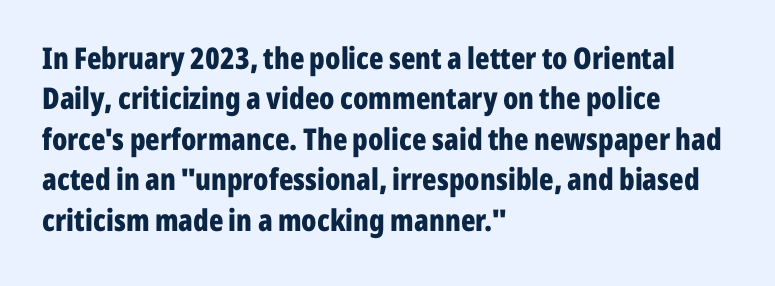
Nobody touched the tracking dial on this one. Is this a fixed-width face? No — the glyphs have proportional, varying widths. Each new line begins a customary step beneath the previous one. The setting favours the left margin, as ordinary paragraphs usually do.
